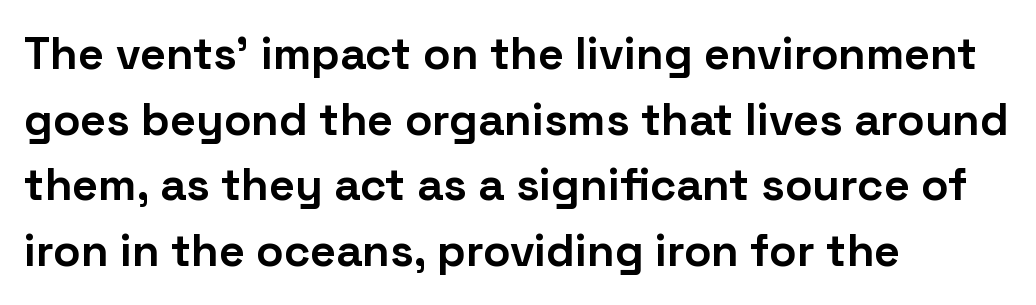
{"serif": "no", "italic": "no", "bold": "yes", "weight": "bold", "width": "normal", "stroke_contrast": "low", "x_height": "medium", "monospaced": "no", "underline": "no", "align": "left", "line_spacing": "normal", "line_spacing_ratio": 1.46, "letter_spacing": "normal", "letter_spacing_em": 0.0, "glyph_px": 45}
